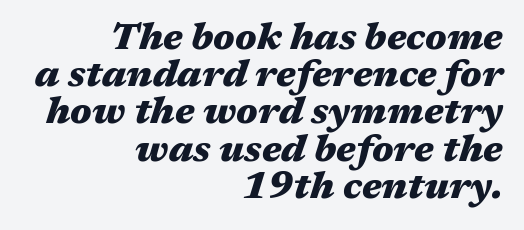
{"italic": "yes", "lean": "right", "slant_degrees": 17, "bold": "yes", "weight": "heavy", "width": "wide", "stroke_contrast": "medium", "x_height": "medium", "monospaced": "no", "underline": "no", "align": "right", "line_spacing": "tight", "line_spacing_ratio": 0.98, "letter_spacing": "normal", "letter_spacing_em": 0.0, "glyph_px": 38}
